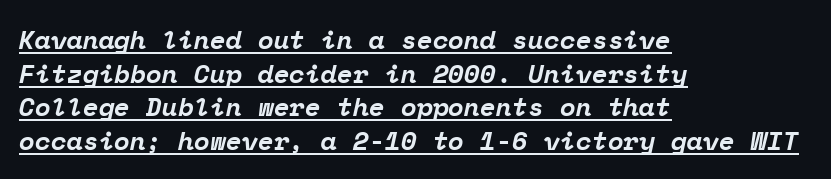
The passage shown stacks its lines at a standard gap. This is heavy type, rendered in bold. This is underlined copy, the kind a proofreader might mark for attention. This sample uses plain, unmodified letter spacing.
